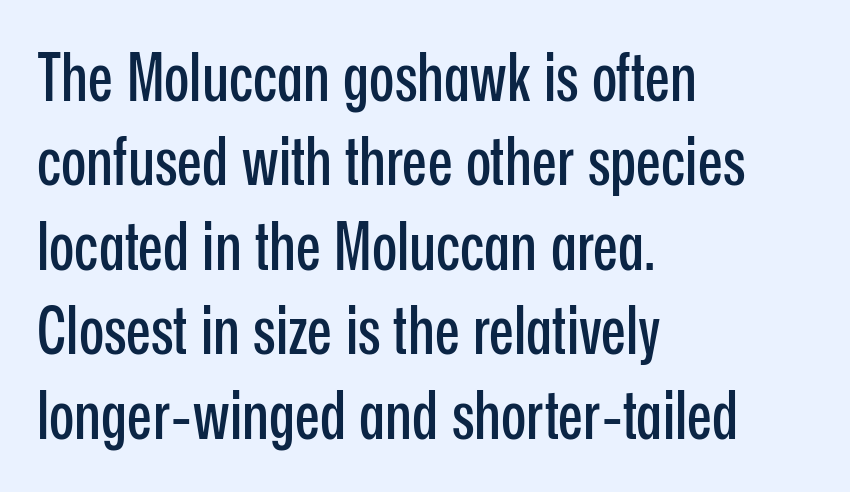
Q: Is the text italic (slanted)? A: No, it is upright.
Q: Is the typeface a serif or a sans-serif typeface? A: Sans-serif.
Q: Is the text underlined? A: No.
Q: How is the paragraph aligned? A: Left-aligned.
Q: Is the spacing between letters normal or unusually wide? A: Normal.
Q: Is the spacing between lines tight, normal or loose? A: Normal.
Q: Width (condensed, normal, or wide)? A: Condensed.
Q: Stroke contrast? A: Low.
Q: x-height? A: Medium.
Q: Monospaced? A: No.
